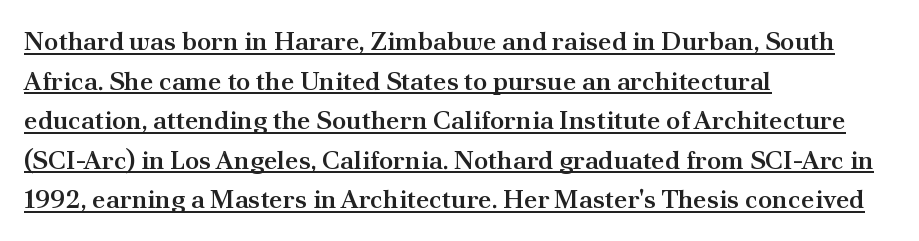
{"italic": "no", "bold": "semi", "underline": "yes", "align": "left", "line_spacing": "normal", "line_spacing_ratio": 1.52, "letter_spacing": "normal", "letter_spacing_em": 0.0, "glyph_px": 26}
